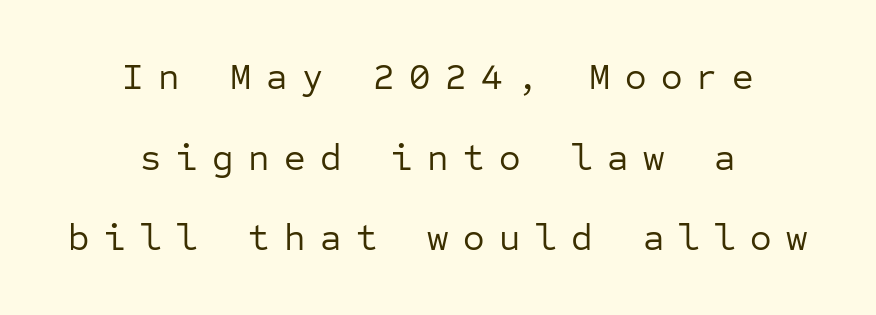
{"serif": "no", "italic": "no", "bold": "no", "weight": "regular", "width": "normal", "stroke_contrast": "low", "x_height": "medium", "monospaced": "yes", "underline": "no", "align": "center", "line_spacing": "loose", "line_spacing_ratio": 2.18, "letter_spacing": "wide", "letter_spacing_em": 0.39, "glyph_px": 37}
